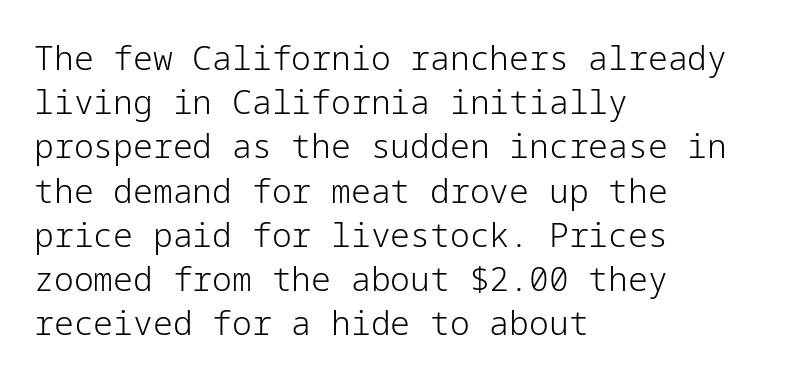
The image shows 33 px light sans-serif type, upright; set left-aligned, normal line spacing (1.34x), normal letter spacing, not underlined; low stroke contrast and a medium x-height.
